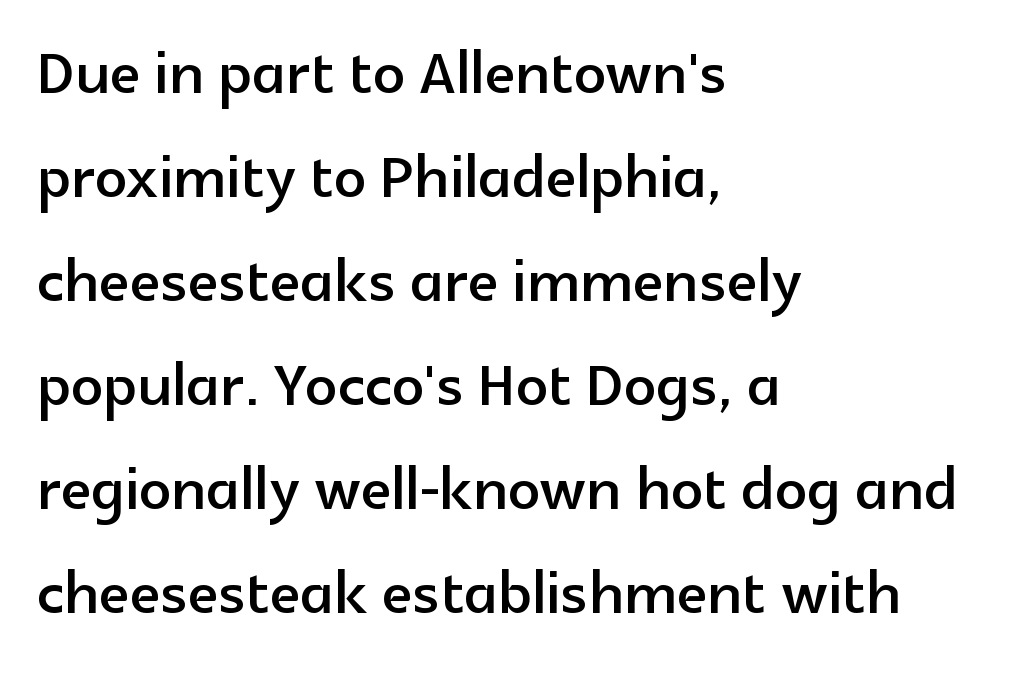
The letters advance in unequal steps, a hallmark of proportional type. Type style note: lacks serifs. Any mark beneath the type? The region is blank. If you drew a line through each stem, it would be perfectly vertical. Does the leading feel generous? No, just average.
